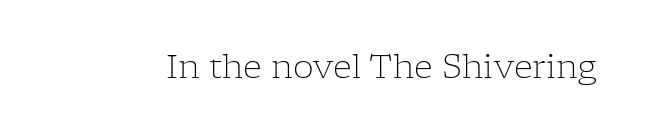
Q: Is the text bold? A: No.
Q: Is the text italic (slanted)? A: No, it is upright.
Q: Is the typeface a serif or a sans-serif typeface? A: Serif.
Q: Is the text underlined? A: No.
Q: Is the spacing between letters normal or unusually wide? A: Normal.
Q: Width (condensed, normal, or wide)? A: Normal.
Q: Stroke contrast? A: Low.
Q: x-height? A: Medium.
Q: Monospaced? A: No.
